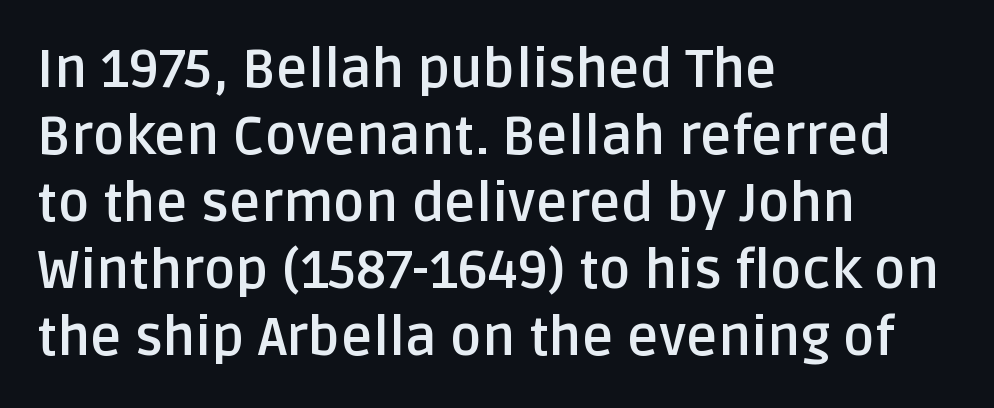
The image shows 54 px semibold sans-serif type, upright; set left-aligned, line spacing 1.24x, normal letter spacing, not underlined; low stroke contrast and a large x-height.
